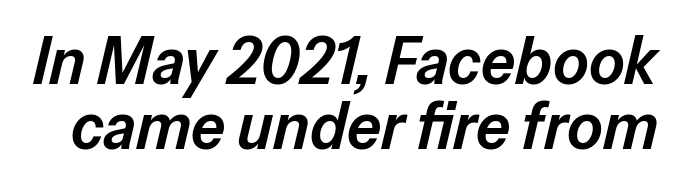
{"italic": "yes", "lean": "right", "slant_degrees": 13, "bold": "semi", "weight": "semibold", "width": "normal", "stroke_contrast": "low", "x_height": "medium", "monospaced": "no", "underline": "no", "line_spacing": "tight", "line_spacing_ratio": 0.96, "letter_spacing": "normal", "letter_spacing_em": 0.0, "glyph_px": 68}
